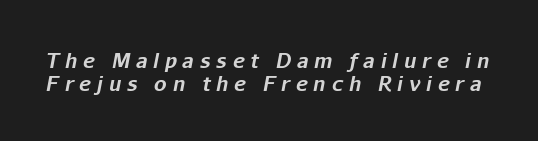
Q: Is the text bold? A: Yes.
Q: Is the text italic (slanted)? A: Yes, it leans right by about 11 degrees.
Q: Is the text underlined? A: No.
Q: Is the spacing between letters normal or unusually wide? A: Unusually wide.
Q: Is the spacing between lines tight, normal or loose? A: Tight.
